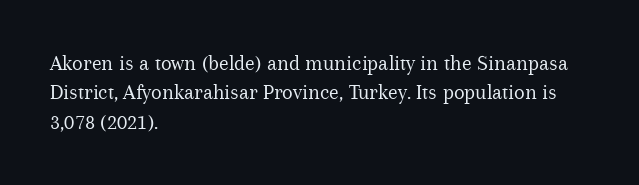
Q: Is the text bold? A: No.
Q: Is the text italic (slanted)? A: No, it is upright.
Q: Is the text underlined? A: No.
Q: How is the paragraph aligned? A: Left-aligned.
Q: Is the spacing between letters normal or unusually wide? A: Normal.
Q: Is the spacing between lines tight, normal or loose? A: Normal.
